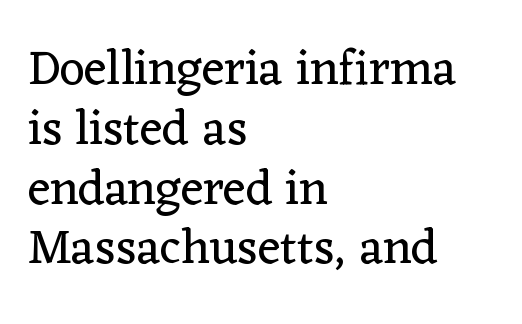
The image shows 49 px regular-weight serif type, upright; set left-aligned, line spacing 1.22x, normal letter spacing, not underlined; low stroke contrast and a medium x-height.
